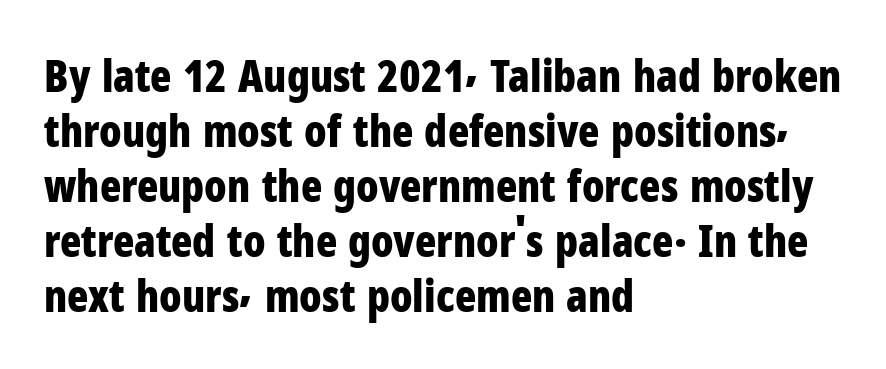
{"serif": "no", "italic": "no", "bold": "yes", "weight": "bold", "width": "condensed", "stroke_contrast": "low", "x_height": "medium", "monospaced": "no", "underline": "no", "align": "left", "line_spacing": "normal", "line_spacing_ratio": 1.25, "letter_spacing": "normal", "letter_spacing_em": 0.0, "glyph_px": 44}
